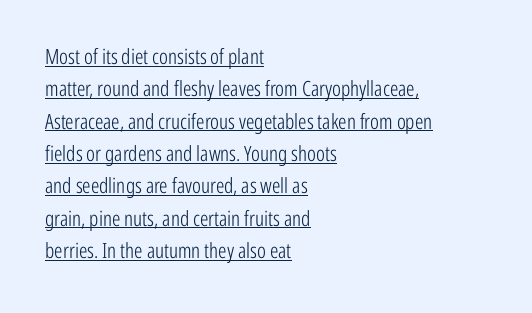
Q: Is the text bold? A: No.
Q: Is the text italic (slanted)? A: No, it is upright.
Q: Is the text underlined? A: Yes.
Q: How is the paragraph aligned? A: Left-aligned.
Q: Is the spacing between letters normal or unusually wide? A: Normal.
Q: Is the spacing between lines tight, normal or loose? A: Normal.
